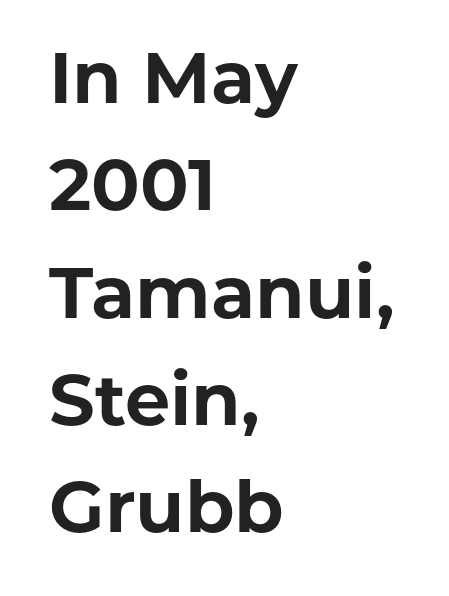
The baseline area is clear. Notice how the stems are strictly vertical — no italics here. The glyphs in this specimen are sans serif. Each letter keeps its own natural width here, so spacing adapts to shape. Compared with a centered layout, this one pins lines to the left instead. How would I describe the line gaps? Plain and ordinary.
